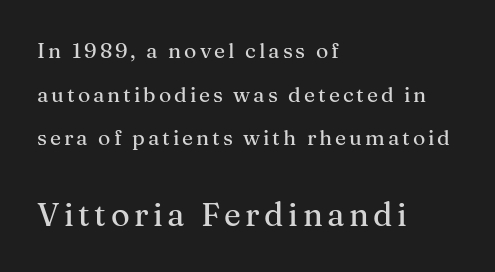
Compared with a centered layout, this one pins lines to the left instead. The more generous point size was reserved for the lower chunk. Upright lettering throughout. This is serif lettering, the kind often seen in printed books.
